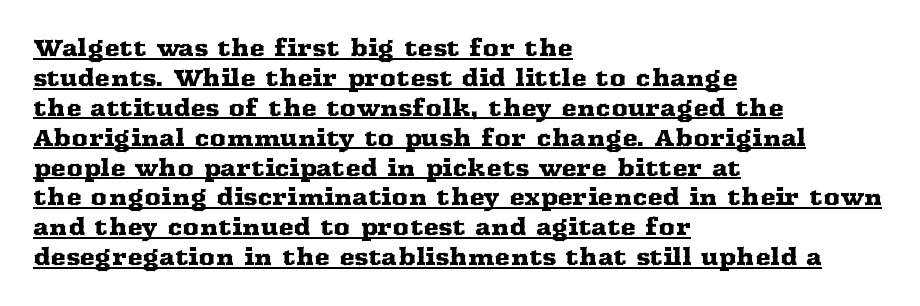
Q: Is the text italic (slanted)? A: No, it is upright.
Q: Is the text underlined? A: Yes.
Q: How is the paragraph aligned? A: Left-aligned.
Q: Is the spacing between letters normal or unusually wide? A: Normal.
Q: Is the spacing between lines tight, normal or loose? A: Normal.
